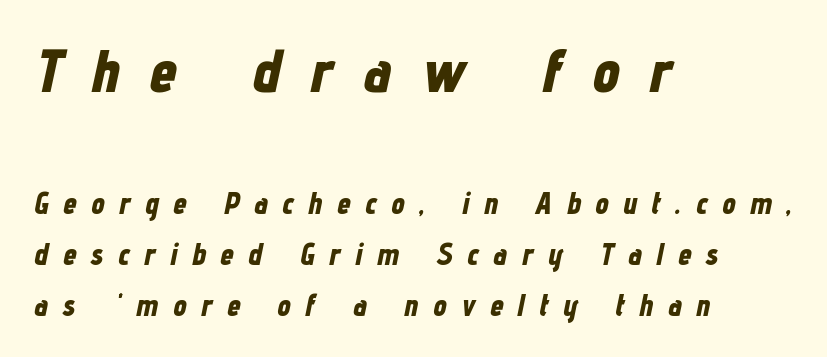
{"italic": "yes", "lean": "right", "slant_degrees": 12, "bold": "yes", "weight": "bold", "width": "condensed", "stroke_contrast": "low", "x_height": "medium", "monospaced": "no", "underline": "no", "align": "left", "line_spacing": "normal", "line_spacing_ratio": 1.7, "letter_spacing": "wide", "letter_spacing_em": 0.49, "larger_block": "first", "size_ratio": 2.03, "glyph_px": 61}
